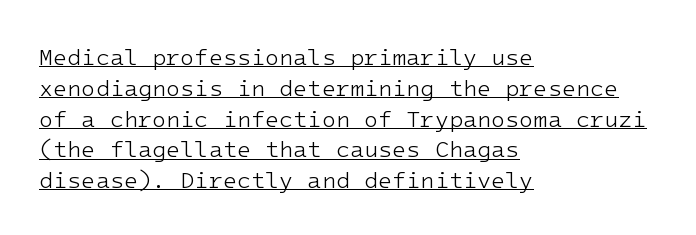
Q: Is the text bold? A: No.
Q: Is the text italic (slanted)? A: No, it is upright.
Q: Is the text underlined? A: Yes.
Q: How is the paragraph aligned? A: Left-aligned.
Q: Is the spacing between letters normal or unusually wide? A: Normal.
Q: Is the spacing between lines tight, normal or loose? A: Normal.
